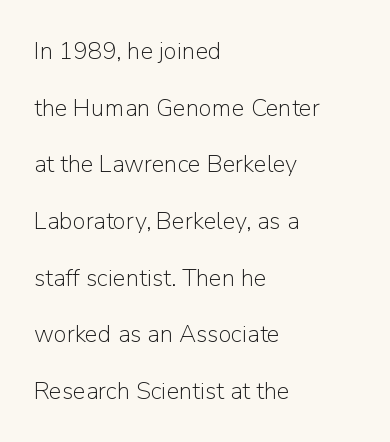
Q: Is the text bold? A: No.
Q: Is the text italic (slanted)? A: No, it is upright.
Q: Is the text underlined? A: No.
Q: How is the paragraph aligned? A: Left-aligned.
Q: Is the spacing between letters normal or unusually wide? A: Normal.
Q: Is the spacing between lines tight, normal or loose? A: Loose.
